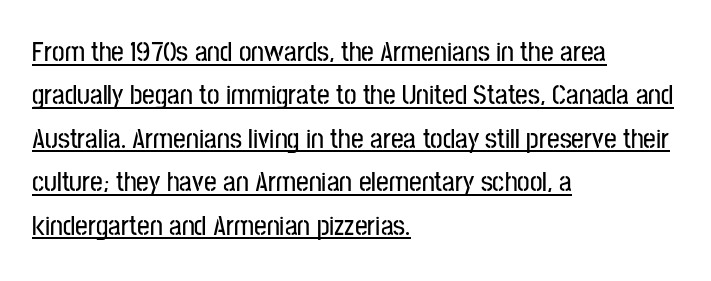
{"serif": "no", "italic": "no", "width": "condensed", "stroke_contrast": "low", "x_height": "medium", "monospaced": "no", "underline": "yes", "align": "left", "line_spacing": "normal", "line_spacing_ratio": 1.55, "letter_spacing": "normal", "letter_spacing_em": 0.0, "glyph_px": 28}
